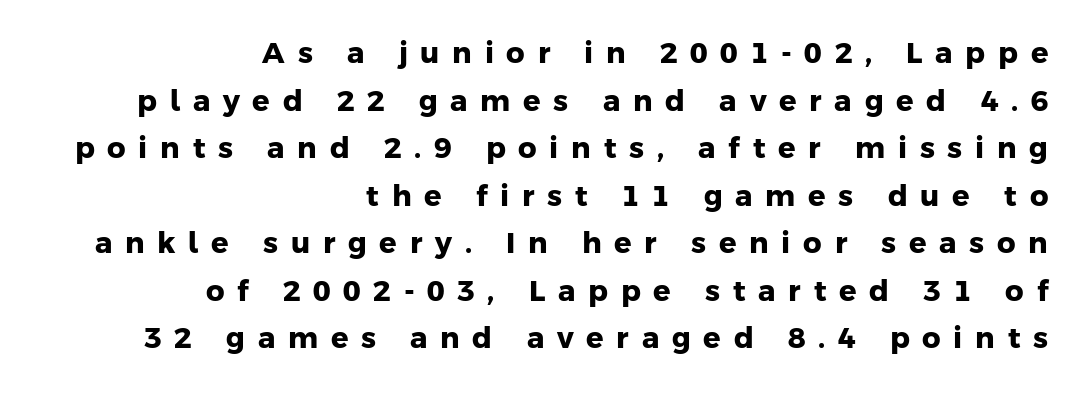
The image shows 29 px heavy sans-serif type; set right-aligned, normal line spacing (1.64x), unusually wide letter spacing (+0.44 em), not underlined; low stroke contrast and a medium x-height.
